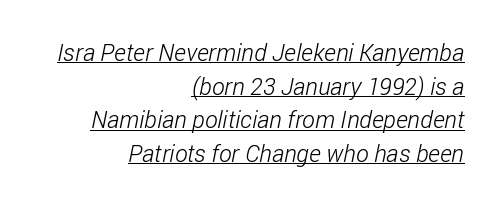
{"bold": "no", "underline": "yes", "align": "right", "line_spacing": "normal", "line_spacing_ratio": 1.4, "letter_spacing": "normal", "letter_spacing_em": 0.0, "glyph_px": 24}
